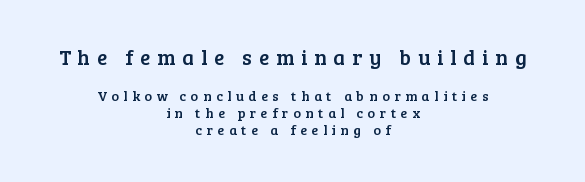
The image shows 21 px text type, upright; set centered, line spacing 1.23x, unusually wide letter spacing (+0.33 em), not underlined; the first (top) block is 1.5x larger.
